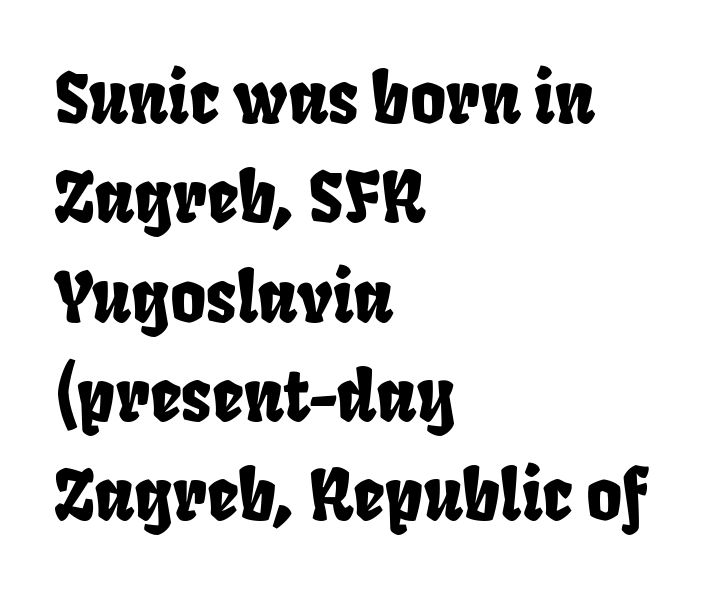
Each letter keeps its own natural width here, so spacing adapts to shape. The typeface chosen for these lines omits serifs. Leading: standard. Compared with a centered layout, this one pins lines to the left instead. Look at the tracking — it's just the regular setting, nothing added.
